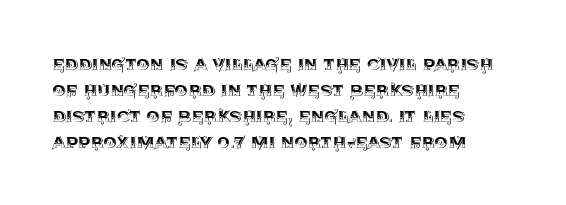
The image shows 21 px text type, upright; set left-aligned, line spacing 1.24x, normal letter spacing, not underlined.
